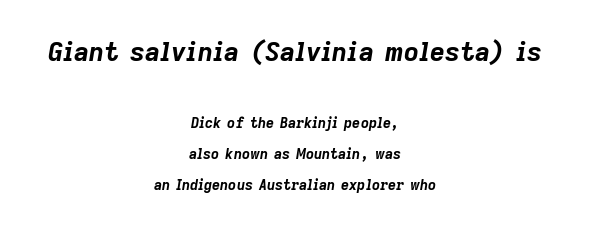
The setting favours the middle, as headings and verse often do. Has an underline been added? It has not. This layout puts the oversized block above and the modest block below. Emphasis by weight is at full strength: bold.
